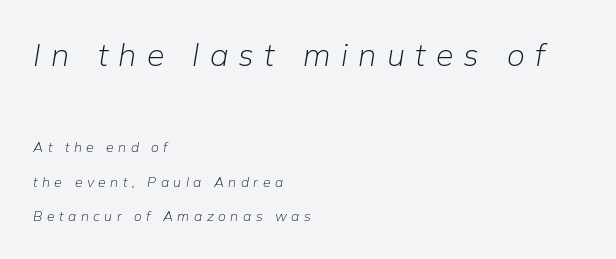
The tracking jumps out immediately: characters are airy and widely separated. Horizontally, the lines are justified to the leading edge only. No extra ink here — the face is not bold. These lines are rendered in a variable-pitch font.
